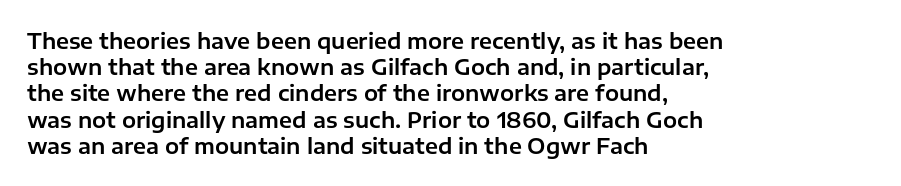
A typesetter would call this leading conventional body-copy spacing. Upright lettering throughout. This rendering uses left alignment, leaving the right contour irregular. The letterforms sit shoulder to shoulder at normal distance. Decoration check: the copy has no underline.
